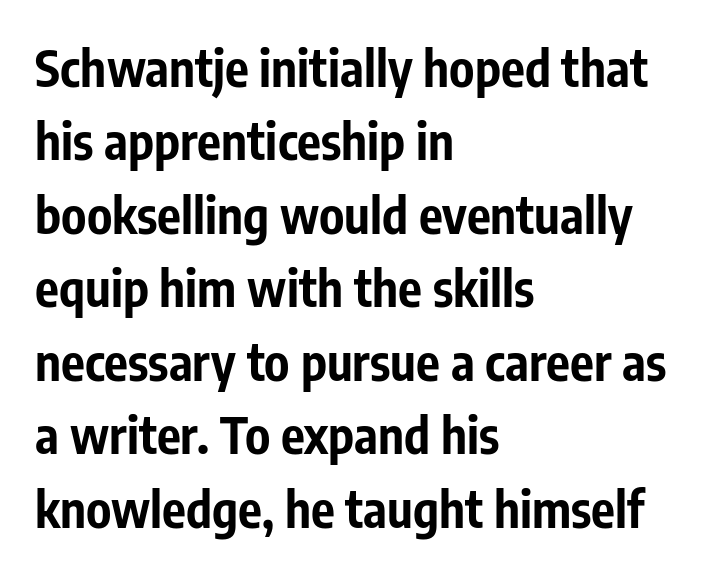
Is the block centered? No — it sits flush against the left margin. The letters are bold, with thick, heavy strokes. Proportional: the letters do not fall into vertical columns. Characters follow at the spacing the type designer built in. Rule under the text: the space is simply empty. Note: no serifs on the glyphs.
